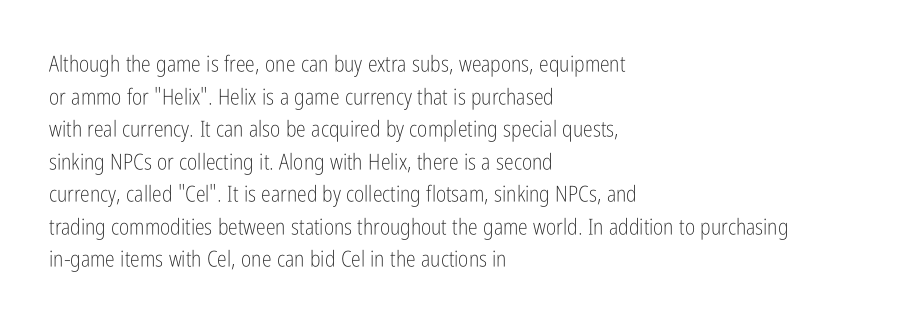
Rows of type keep a routine distance in the vertical direction. The space beneath each line is pristine and unruled. Which margin do the lines hug? The left one — the right edge is uneven. The letterforms sit shoulder to shoulder at normal distance.
